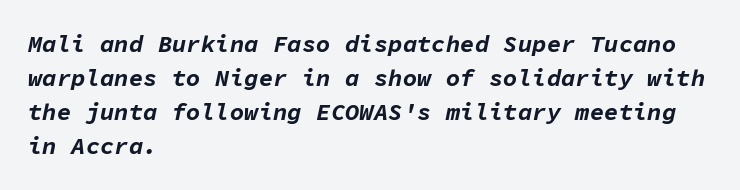
{"italic": "yes", "lean": "right", "slant_degrees": 11, "bold": "yes", "underline": "no", "align": "left", "line_spacing": "normal", "line_spacing_ratio": 1.42, "letter_spacing": "normal", "letter_spacing_em": 0.0, "glyph_px": 24}
